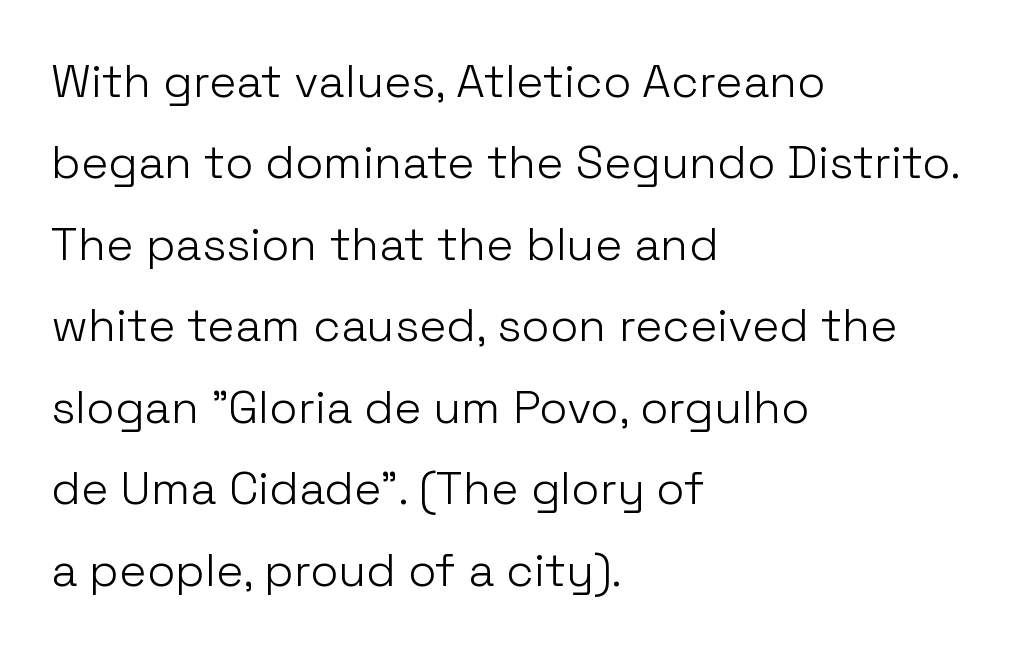
{"serif": "no", "italic": "no", "bold": "no", "weight": "light", "width": "normal", "stroke_contrast": "low", "x_height": "medium", "monospaced": "no", "underline": "no", "align": "left", "line_spacing_ratio": 1.77, "letter_spacing": "normal", "letter_spacing_em": 0.0, "glyph_px": 46}
